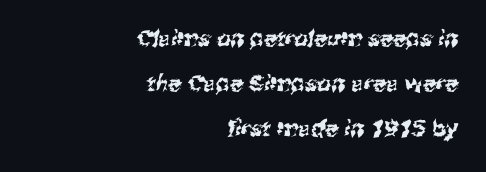
The image shows 22 px text type; set right-aligned, loose line spacing (2.05x), normal letter spacing, not underlined.
